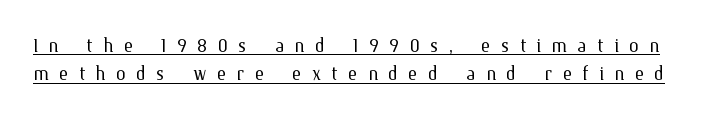
{"italic": "no", "bold": "no", "underline": "yes", "line_spacing": "tight", "line_spacing_ratio": 1.14, "letter_spacing": "wide", "letter_spacing_em": 0.41, "glyph_px": 25}
